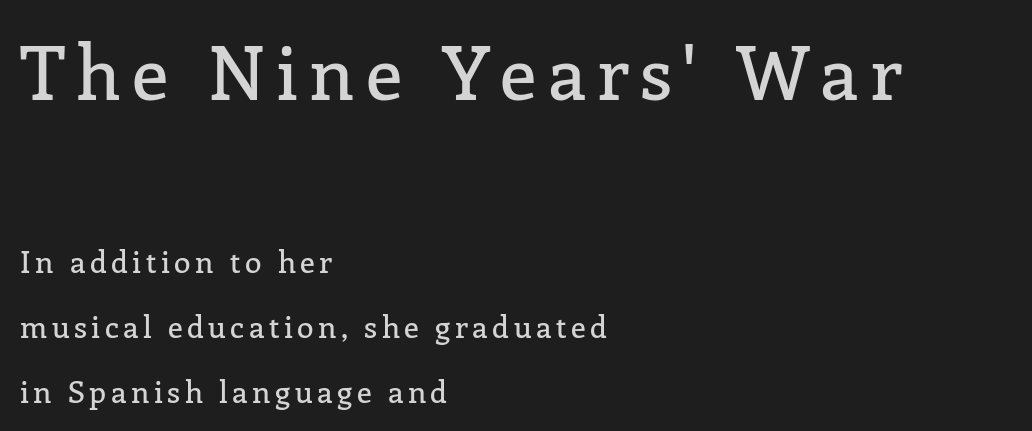
Airy leading. Quick note: underline off. No italicization has been applied; the sample stays upright. Each letter keeps its own natural width here, so spacing adapts to shape.
